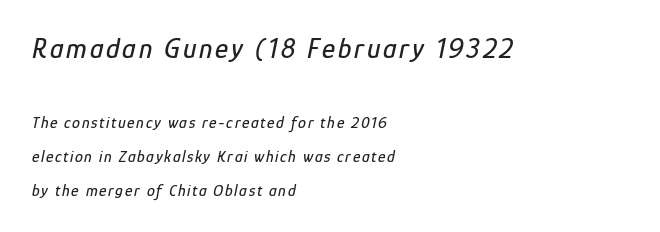
Q: Is the text italic (slanted)? A: Yes, it leans right by about 12 degrees.
Q: Is the text underlined? A: No.
Q: How is the paragraph aligned? A: Left-aligned.
Q: Is the spacing between lines tight, normal or loose? A: Loose.
Q: Which block of text is set in a larger size, the first (top) or the second (bottom)? A: The first (top) one.
Q: Width (condensed, normal, or wide)? A: Condensed.
Q: Stroke contrast? A: Low.
Q: x-height? A: Medium.
Q: Monospaced? A: No.
